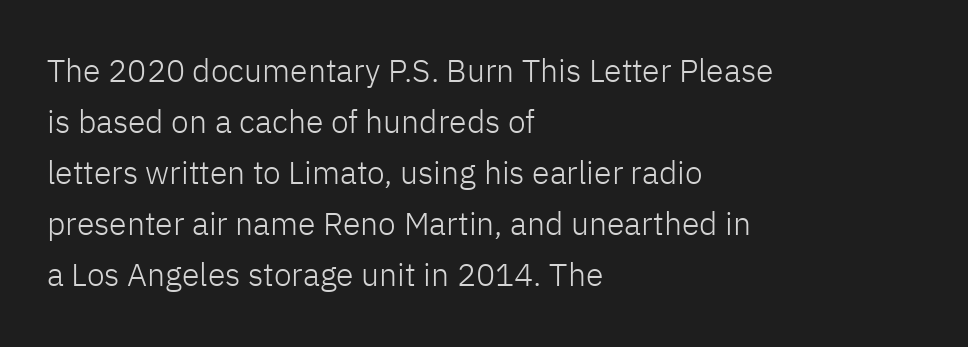
The image shows 32 px light sans-serif type, upright; set left-aligned, normal line spacing (1.59x), normal letter spacing, not underlined; low stroke contrast and a medium x-height.
